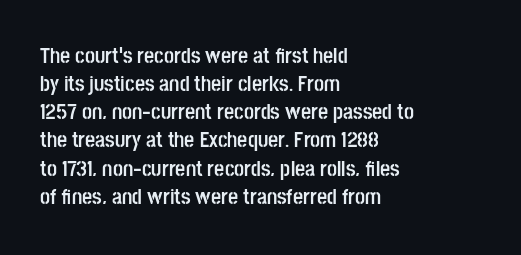
{"italic": "no", "bold": "yes", "underline": "no", "align": "left", "line_spacing": "normal", "line_spacing_ratio": 1.28, "letter_spacing": "normal", "letter_spacing_em": 0.0, "glyph_px": 22}
